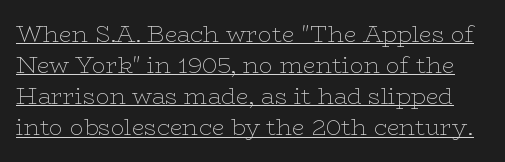
The image shows 23 px text type, upright; set normal line spacing (1.35x), normal letter spacing, underlined.
